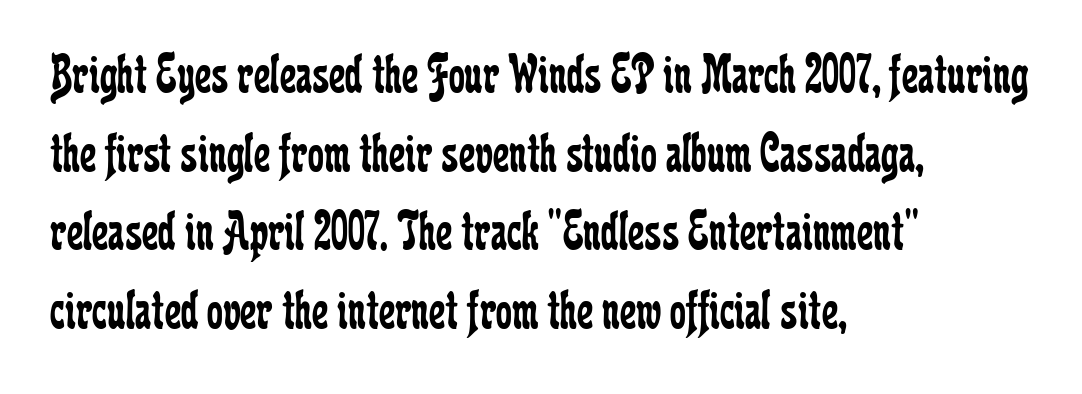
The image shows 57 px regular-weight, condensed serif type, upright; set left-aligned, normal line spacing (1.38x), normal letter spacing, not underlined; low stroke contrast and a medium x-height.
